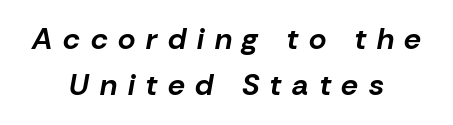
{"italic": "yes", "lean": "right", "slant_degrees": 10, "bold": "yes", "weight": "bold", "width": "normal", "stroke_contrast": "low", "x_height": "medium", "monospaced": "no", "underline": "no", "align": "center", "line_spacing": "normal", "line_spacing_ratio": 1.55, "letter_spacing": "wide", "letter_spacing_em": 0.36, "glyph_px": 30}
